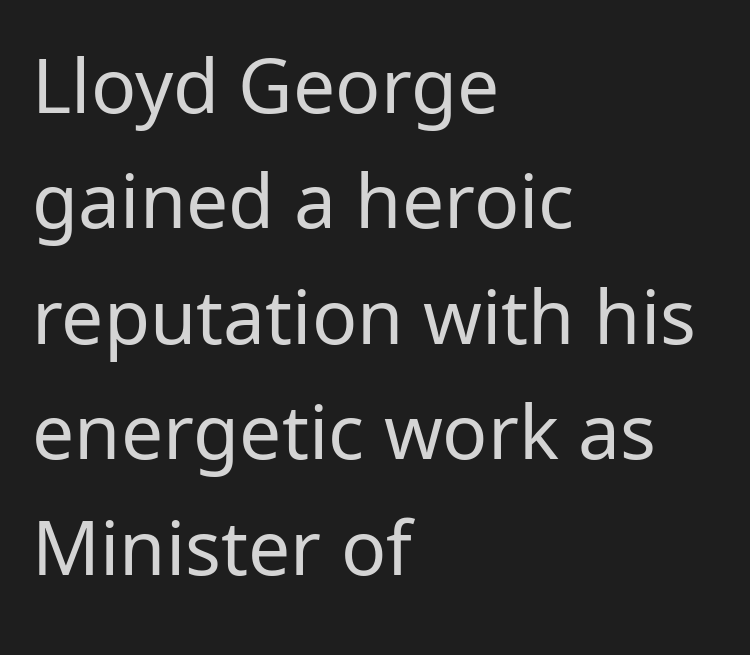
{"serif": "no", "italic": "no", "bold": "no", "weight": "regular", "width": "normal", "stroke_contrast": "low", "x_height": "medium", "monospaced": "no", "underline": "no", "align": "left", "line_spacing": "normal", "line_spacing_ratio": 1.54, "letter_spacing": "normal", "letter_spacing_em": 0.0, "glyph_px": 75}
